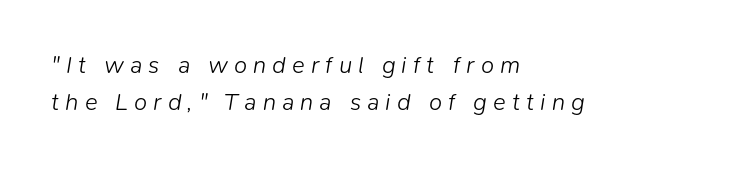
Spacing between characters has been opened up far beyond the box default. A typesetter would call this leading conventional body-copy spacing. The text block is weighted toward the left margin, trailing off unevenly rightward. Posture: slanted.
